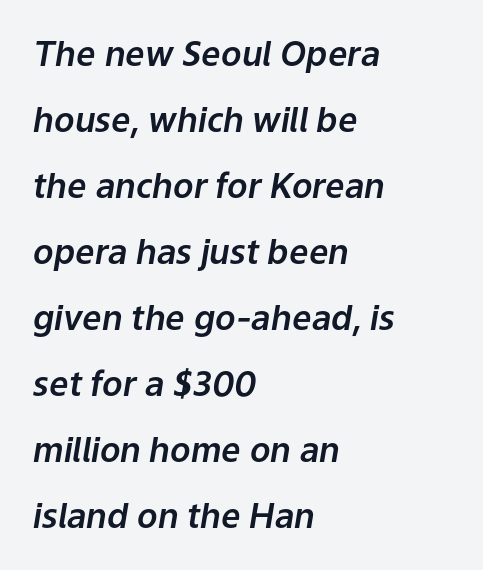
Q: Is the text italic (slanted)? A: Yes, it leans right by about 9 degrees.
Q: Is the text underlined? A: No.
Q: How is the paragraph aligned? A: Left-aligned.
Q: Is the spacing between letters normal or unusually wide? A: Normal.
Q: Is the spacing between lines tight, normal or loose? A: Loose.
Q: Width (condensed, normal, or wide)? A: Normal.
Q: Stroke contrast? A: Low.
Q: x-height? A: Medium.
Q: Monospaced? A: No.
